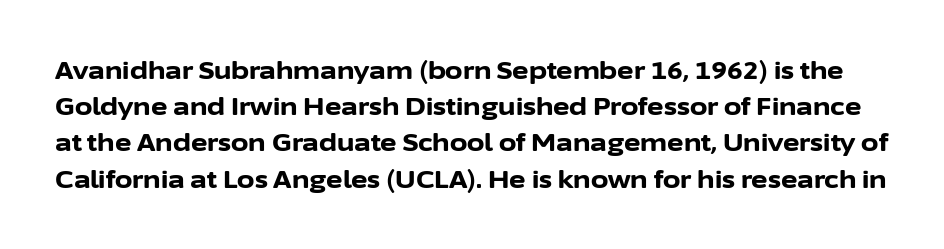
Q: Is the text bold? A: Yes.
Q: Is the text italic (slanted)? A: No, it is upright.
Q: Is the text underlined? A: No.
Q: Is the spacing between letters normal or unusually wide? A: Normal.
Q: Is the spacing between lines tight, normal or loose? A: Normal.
